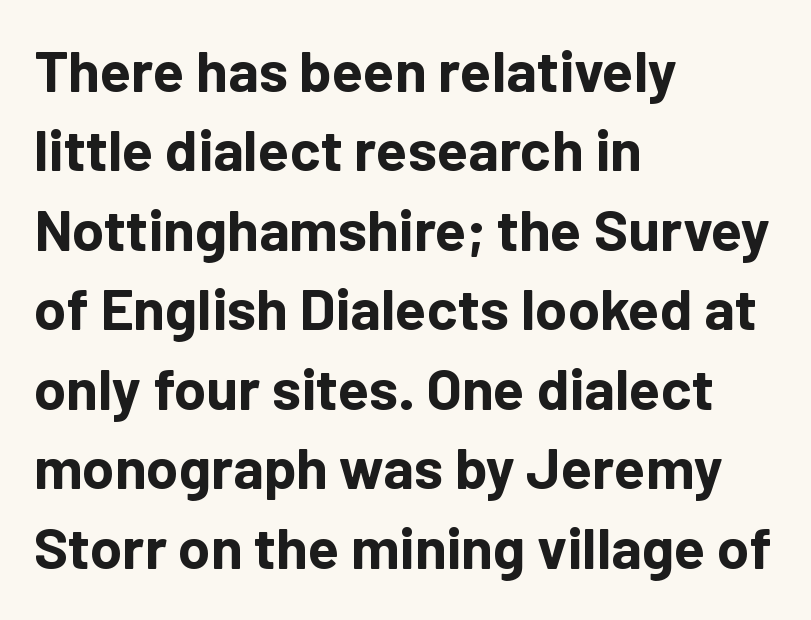
{"serif": "no", "italic": "no", "bold": "yes", "weight": "bold", "width": "normal", "stroke_contrast": "low", "x_height": "medium", "monospaced": "no", "underline": "no", "align": "left", "line_spacing": "normal", "line_spacing_ratio": 1.37, "letter_spacing": "normal", "letter_spacing_em": 0.0, "glyph_px": 58}
